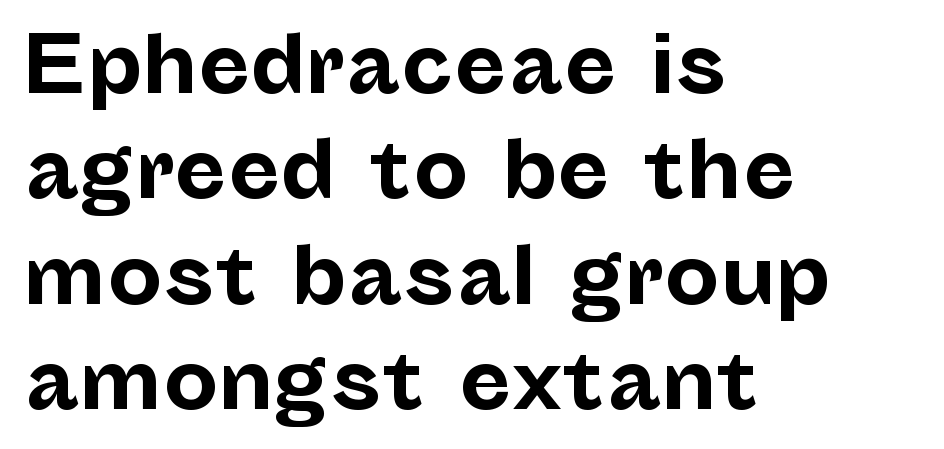
The image shows 77 px bold sans-serif type, upright; set left-aligned, normal line spacing (1.37x), normal letter spacing, not underlined; low stroke contrast and a medium x-height.
